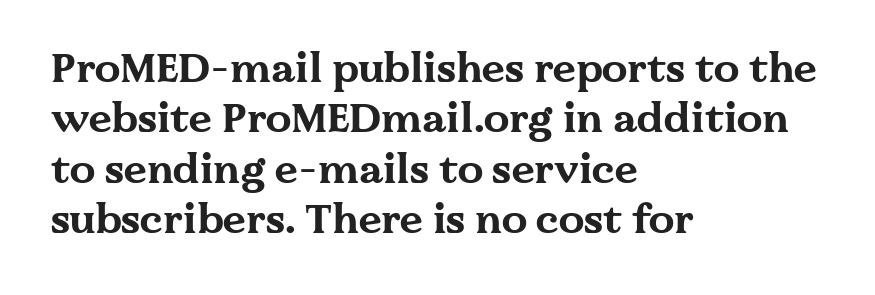
The image shows 41 px bold, wide serif type, upright; set left-aligned, line spacing 1.23x, normal letter spacing, not underlined; medium stroke contrast and a medium x-height.
